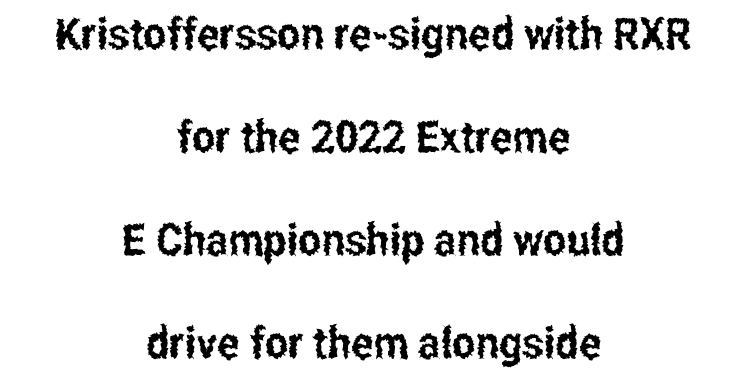
The image shows 44 px condensed sans-serif type, upright; set centered, loose line spacing (2.34x), normal letter spacing, not underlined; low stroke contrast and a medium x-height.
